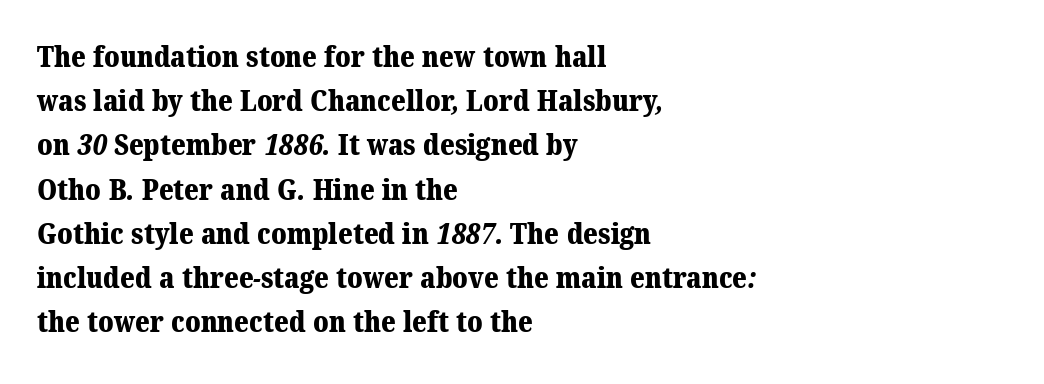
Q: Is the text bold? A: Yes.
Q: Is the typeface a serif or a sans-serif typeface? A: Serif.
Q: Is the text underlined? A: No.
Q: How is the paragraph aligned? A: Left-aligned.
Q: Is the spacing between letters normal or unusually wide? A: Normal.
Q: Is the spacing between lines tight, normal or loose? A: Normal.
Q: Width (condensed, normal, or wide)? A: Normal.
Q: Stroke contrast? A: Medium.
Q: x-height? A: Medium.
Q: Monospaced? A: No.
